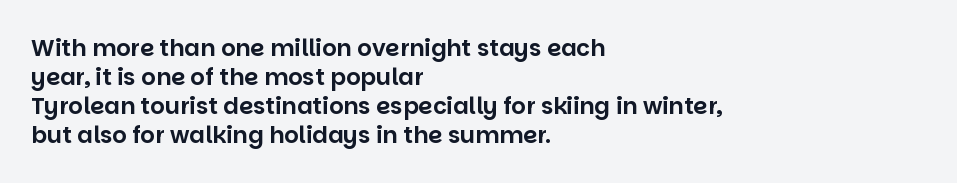
The image shows 23 px text type, upright; set left-aligned, normal line spacing (1.26x), normal letter spacing, not underlined.
